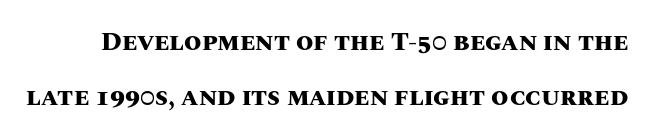
{"italic": "no", "bold": "yes", "underline": "no", "line_spacing": "loose", "line_spacing_ratio": 2.2, "letter_spacing": "normal", "letter_spacing_em": 0.0, "glyph_px": 25}
